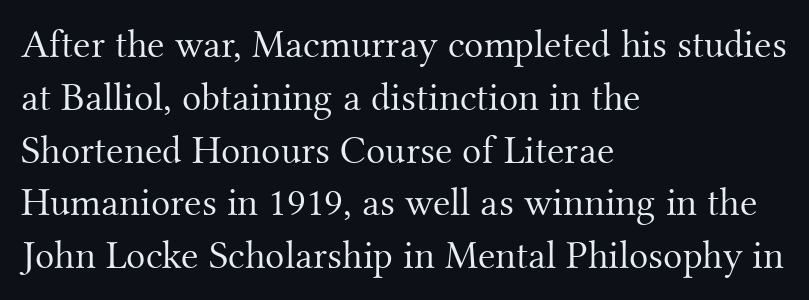
The image shows 40 px light serif type, upright; set left-aligned, normal line spacing (1.32x), normal letter spacing, not underlined; medium stroke contrast and a small x-height.
